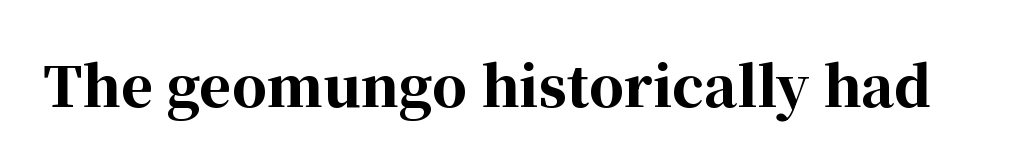
Q: Is the text bold? A: Yes.
Q: Is the text italic (slanted)? A: No, it is upright.
Q: Is the typeface a serif or a sans-serif typeface? A: Serif.
Q: Is the text underlined? A: No.
Q: Is the spacing between letters normal or unusually wide? A: Normal.
Q: Width (condensed, normal, or wide)? A: Normal.
Q: Stroke contrast? A: High.
Q: x-height? A: Medium.
Q: Monospaced? A: No.
